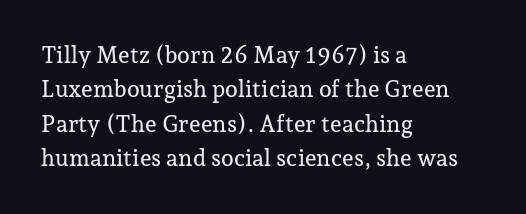
The image shows 23 px text type, upright; set left-aligned, normal line spacing (1.5x), normal letter spacing, not underlined.
